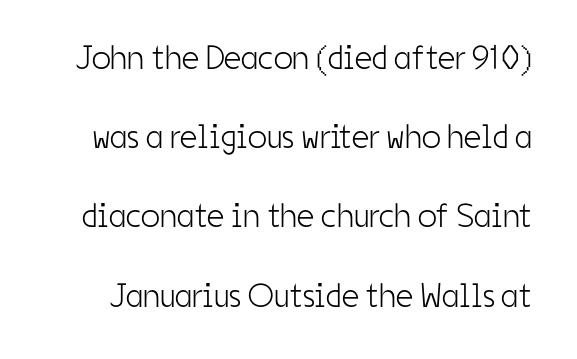
The image shows 34 px light, condensed sans-serif type, upright; set loose line spacing (2.33x), normal letter spacing, not underlined; low stroke contrast and a medium x-height.
